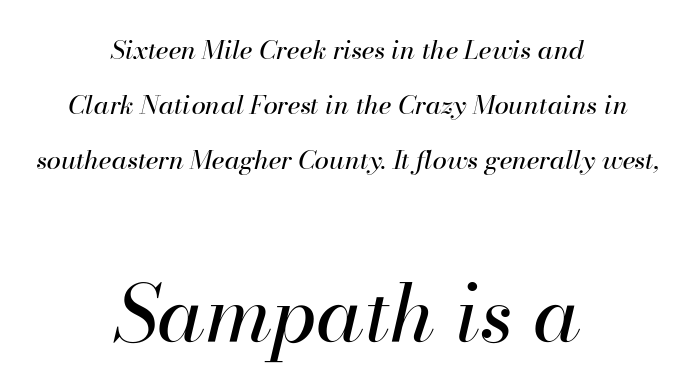
Q: Is the text bold? A: No.
Q: Is the text italic (slanted)? A: Yes, it leans right by about 13 degrees.
Q: Is the text underlined? A: No.
Q: How is the paragraph aligned? A: Centered.
Q: Is the spacing between letters normal or unusually wide? A: Normal.
Q: Is the spacing between lines tight, normal or loose? A: Loose.
Q: Which block of text is set in a larger size, the first (top) or the second (bottom)? A: The second (bottom) one.
Q: Width (condensed, normal, or wide)? A: Normal.
Q: Stroke contrast? A: High.
Q: x-height? A: Small.
Q: Monospaced? A: No.
